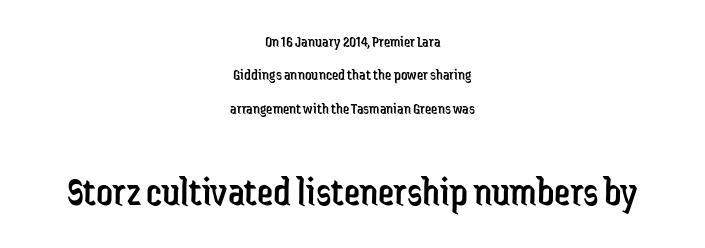
The rendering enlarges the type as you move from the upper chunk to the lower. This is the regular roman posture of the typeface. The glyphs in this specimen are sans serif. Caption: standard tracking, unaltered.
